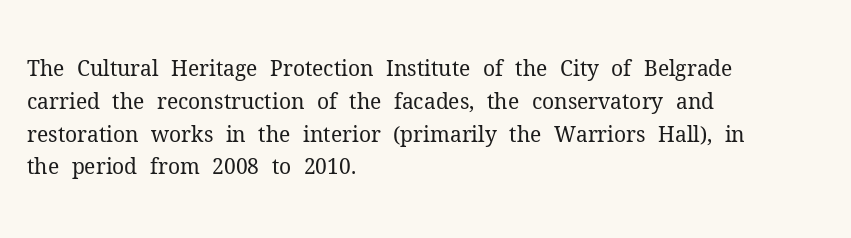
The image shows 21 px text type, upright; set left-aligned, normal line spacing (1.56x), normal letter spacing, not underlined.
